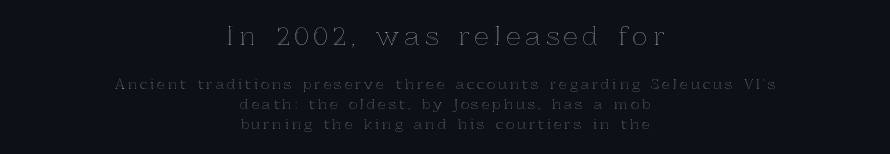
The image shows 25 px text type, upright; set centered, normal line spacing (1.42x), unusually wide letter spacing (+0.22 em), not underlined; the first (top) block is 1.79x larger.
